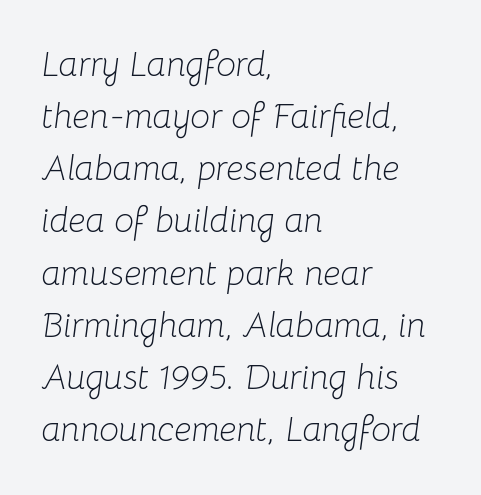
{"italic": "yes", "lean": "right", "slant_degrees": 8, "bold": "no", "weight": "light", "width": "normal", "stroke_contrast": "low", "x_height": "medium", "monospaced": "no", "underline": "no", "align": "left", "line_spacing": "normal", "line_spacing_ratio": 1.49, "letter_spacing": "normal", "letter_spacing_em": 0.0, "glyph_px": 35}
